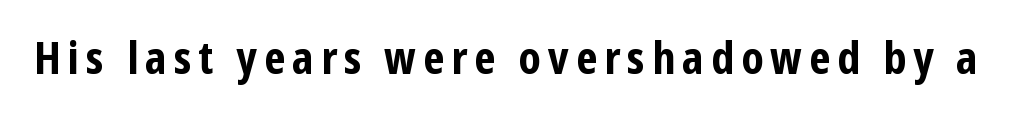
{"serif": "no", "italic": "no", "bold": "yes", "weight": "bold", "width": "condensed", "stroke_contrast": "low", "x_height": "medium", "monospaced": "no", "underline": "no", "glyph_px": 44}
